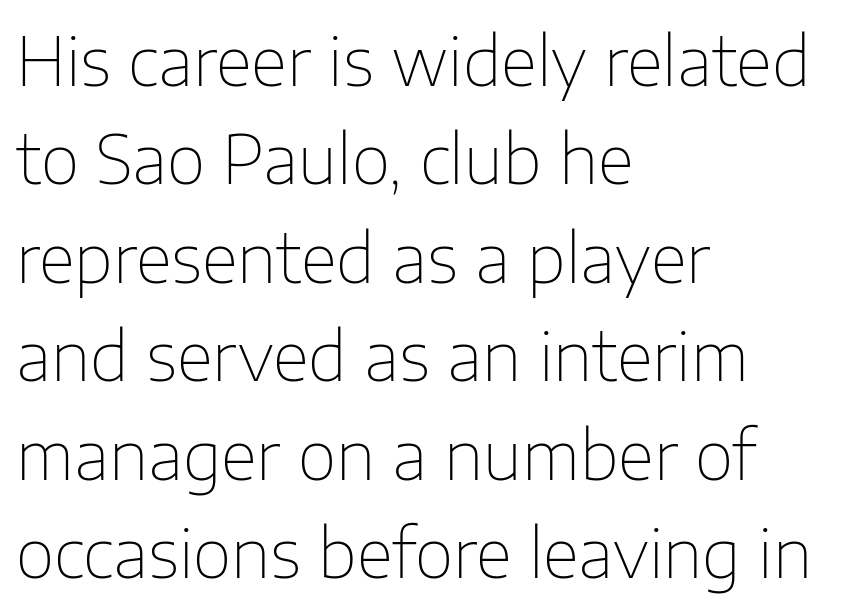
The designer left line spacing at the default. Note the varied advance widths — an 'i' is clearly narrower than an 'm'. Upright lettering throughout. Type style note: lacks serifs. Clear beneath every line of the passage.
